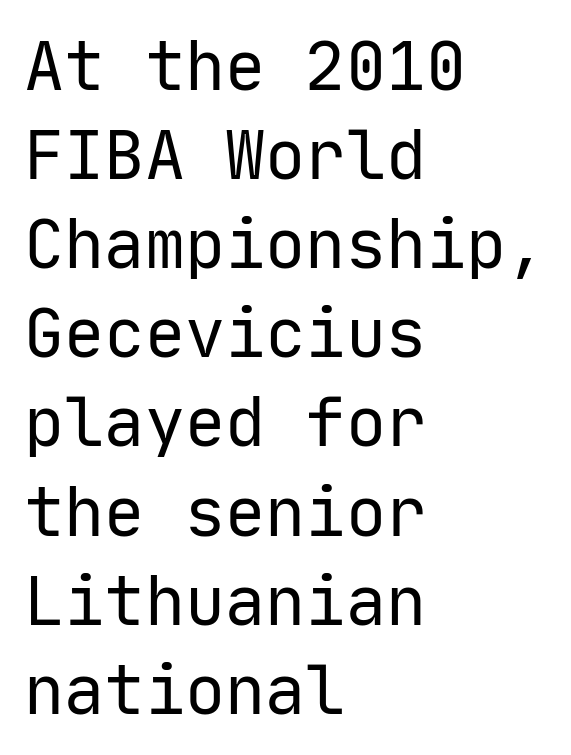
The image shows 67 px regular-weight sans-serif type, upright, monospaced; set left-aligned, normal line spacing (1.33x), normal letter spacing, not underlined; low stroke contrast and a medium x-height.
